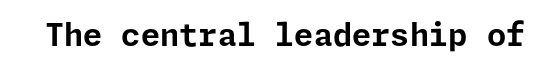
{"serif": "no", "italic": "no", "bold": "yes", "weight": "bold", "width": "normal", "stroke_contrast": "low", "x_height": "medium", "underline": "no", "letter_spacing": "normal", "letter_spacing_em": 0.0, "glyph_px": 31}
